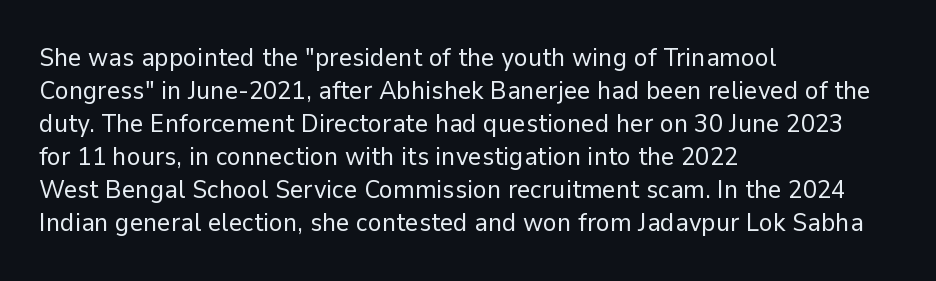
Q: Is the text bold? A: No.
Q: Is the text italic (slanted)? A: No, it is upright.
Q: Is the text underlined? A: No.
Q: How is the paragraph aligned? A: Left-aligned.
Q: Is the spacing between letters normal or unusually wide? A: Normal.
Q: Is the spacing between lines tight, normal or loose? A: Normal.
